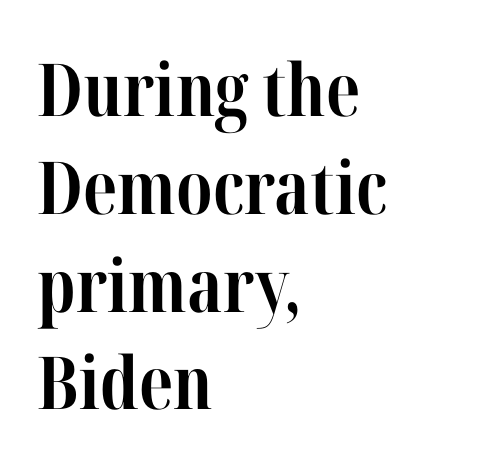
{"serif": "yes", "italic": "no", "bold": "yes", "weight": "bold", "width": "condensed", "stroke_contrast": "high", "x_height": "medium", "monospaced": "no", "underline": "no", "align": "left", "line_spacing": "normal", "line_spacing_ratio": 1.34, "letter_spacing": "normal", "letter_spacing_em": 0.0, "glyph_px": 73}
